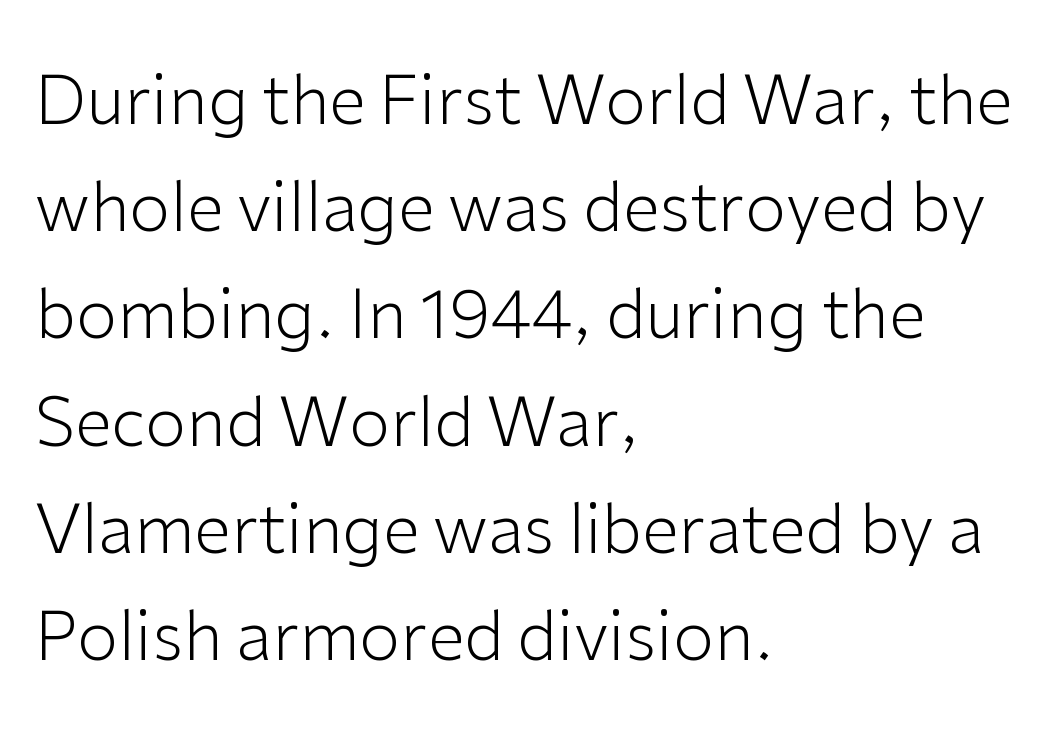
The typeface chosen for these lines omits serifs. Proportional: the letters do not fall into vertical columns. Unlike italic type, these characters show no tilt at all. The letters sit at their default tracking, neither squeezed nor spread. Whoever set this chose a conventional vertical rhythm. A bare baseline throughout the passage.
